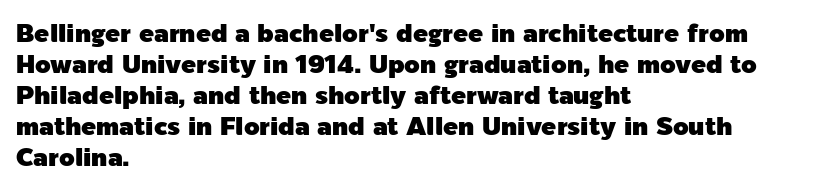
Clear beneath every line of the passage. Is the block centered? No — it sits flush against the left margin. Observe the ordinary spacing: letters are neighbours, not strangers. The letters stand upright; this is a roman face.
